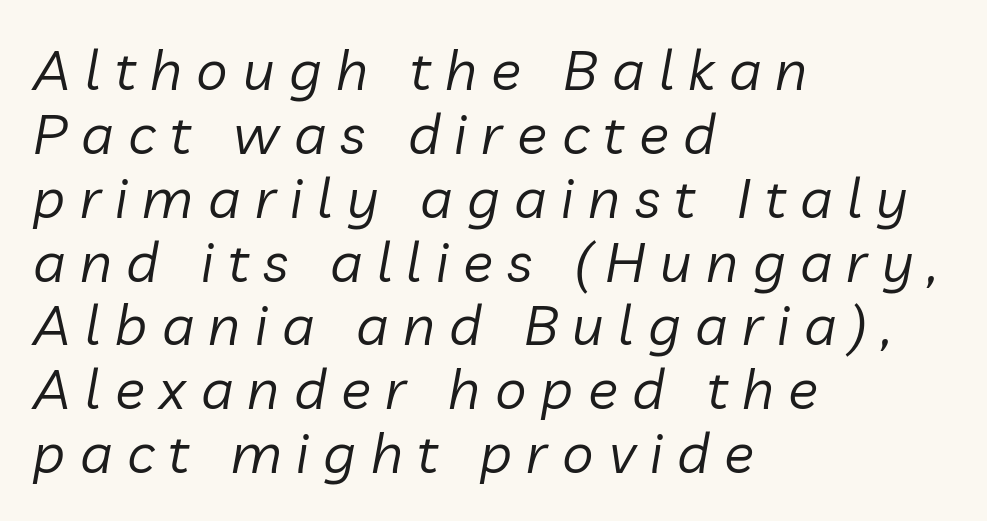
Q: Is the text bold? A: No.
Q: Is the text italic (slanted)? A: Yes, it leans right by about 10 degrees.
Q: Is the text underlined? A: No.
Q: How is the paragraph aligned? A: Left-aligned.
Q: Is the spacing between letters normal or unusually wide? A: Unusually wide.
Q: Is the spacing between lines tight, normal or loose? A: Tight.
Q: Width (condensed, normal, or wide)? A: Normal.
Q: Stroke contrast? A: Low.
Q: x-height? A: Medium.
Q: Monospaced? A: No.
